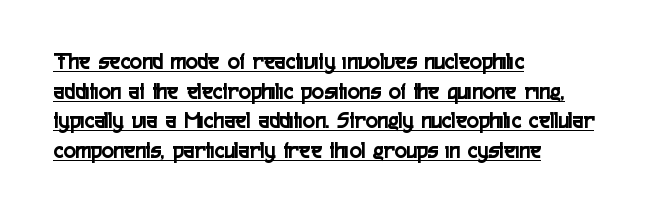
Q: Is the text italic (slanted)? A: No, it is upright.
Q: Is the text underlined? A: Yes.
Q: How is the paragraph aligned? A: Left-aligned.
Q: Is the spacing between letters normal or unusually wide? A: Normal.
Q: Is the spacing between lines tight, normal or loose? A: Normal.
